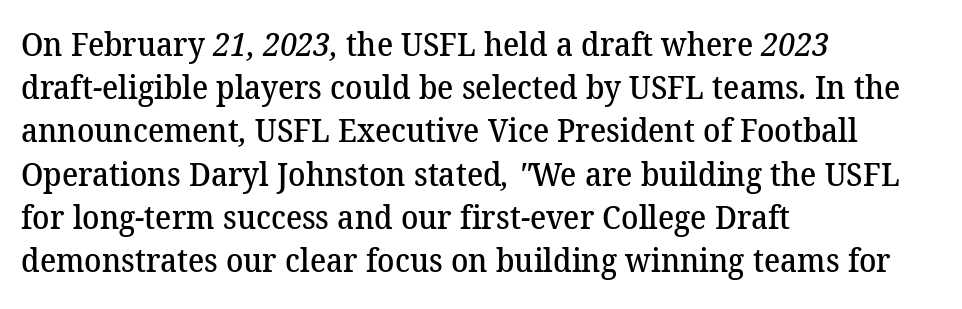
Q: Is the text bold? A: Semi-bold.
Q: Is the typeface a serif or a sans-serif typeface? A: Serif.
Q: Is the text underlined? A: No.
Q: How is the paragraph aligned? A: Left-aligned.
Q: Is the spacing between letters normal or unusually wide? A: Normal.
Q: Is the spacing between lines tight, normal or loose? A: Normal.
Q: Width (condensed, normal, or wide)? A: Normal.
Q: Stroke contrast? A: Medium.
Q: x-height? A: Medium.
Q: Monospaced? A: No.
